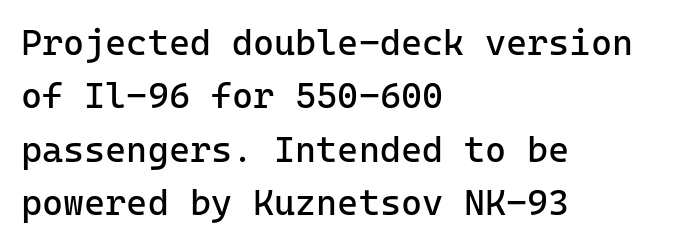
{"serif": "no", "italic": "no", "bold": "no", "weight": "regular", "width": "normal", "stroke_contrast": "low", "x_height": "medium", "monospaced": "yes", "underline": "no", "align": "left", "line_spacing": "normal", "line_spacing_ratio": 1.48, "letter_spacing": "normal", "letter_spacing_em": 0.0, "glyph_px": 36}
